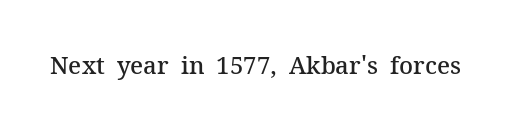
Q: Is the text bold? A: Semi-bold.
Q: Is the text italic (slanted)? A: No, it is upright.
Q: Is the text underlined? A: No.
Q: Is the spacing between letters normal or unusually wide? A: Normal.
